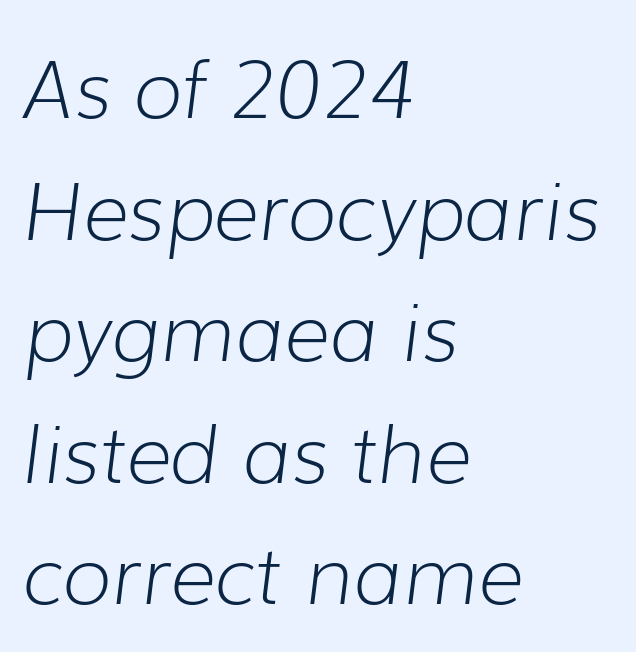
The image shows 80 px light type, italic (leaning right); set left-aligned, normal line spacing (1.52x), normal letter spacing, not underlined; low stroke contrast and a medium x-height.
